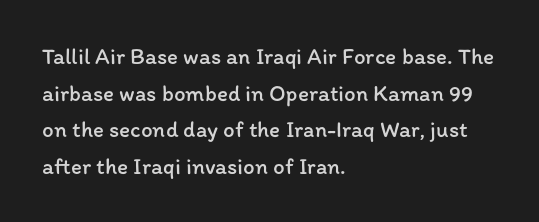
Notice how descenders clear the ascenders below comfortably — that's standard leading. Heft: none added — not bold. Posture: upright roman. The tracking reads as untouched default to a designer's eye. If you drew a ruler down the left edge, every line would touch it.
